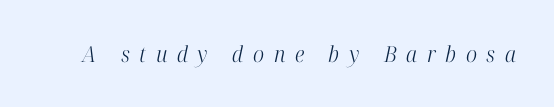
The image shows 22 px text type, italic (leaning right); set unusually wide letter spacing (+0.44 em), not underlined.
